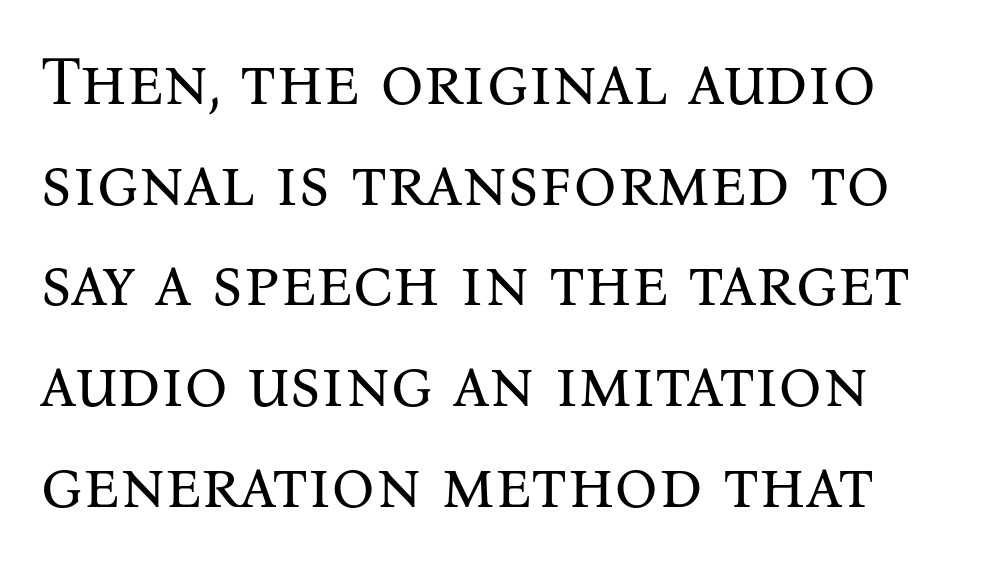
{"serif": "yes", "italic": "no", "bold": "no", "weight": "regular", "width": "normal", "stroke_contrast": "medium", "x_height": "medium", "monospaced": "no", "underline": "no", "line_spacing": "normal", "line_spacing_ratio": 1.48, "letter_spacing": "normal", "letter_spacing_em": 0.0, "glyph_px": 68}
